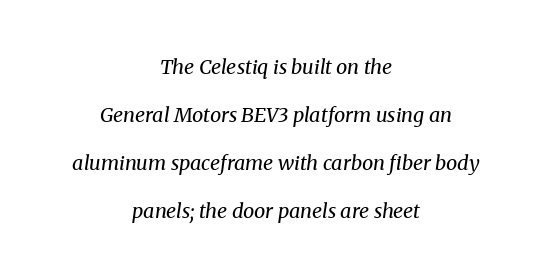
A student would call this center alignment; a typographer would say set centered. Heaviness? Minimal to ordinary, like unemphasized prose. How would I describe the line gaps? Wide and relaxed. Caption: standard tracking, unaltered. The glyphs look as if they've been sheared to an angle. This rendering features lettering with no underline.
